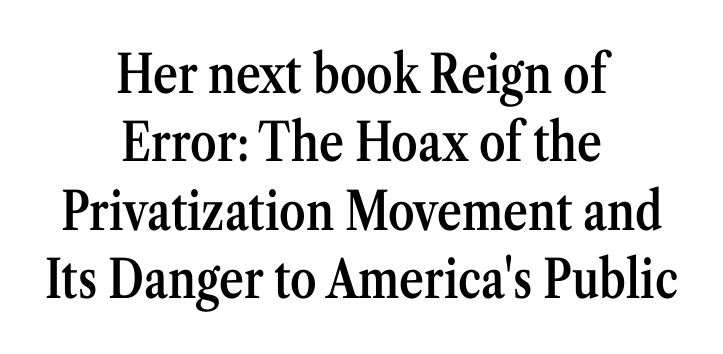
Varying glyph widths throughout — classic text-font behaviour. The text was rendered using a seriffed face with decorative stroke endings. Every letter is mildly thick-stroked: semibold rather than bold. Both edges are ragged and mirror each other, which tells us the setting is centered.
